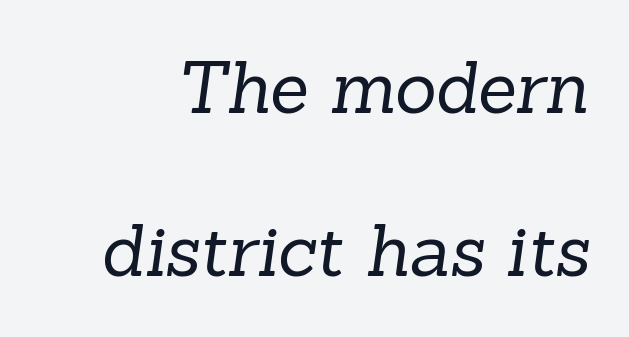
The image shows 71 px regular-weight serif type; set loose line spacing (2.29x), normal letter spacing, not underlined; low stroke contrast and a medium x-height.
